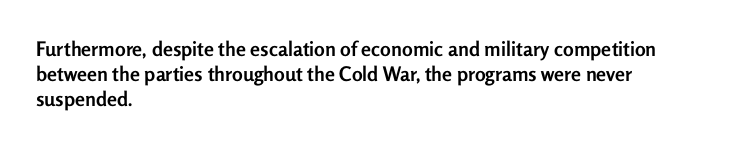
The space directly below the letters is spotless. This rendering uses left alignment, leaving the right contour irregular. The typography opts for an upright posture over an oblique one. Each word holds together tightly as a unit, with standard inter-letter gaps. Pretty heavy lettering here — definitely bold.
